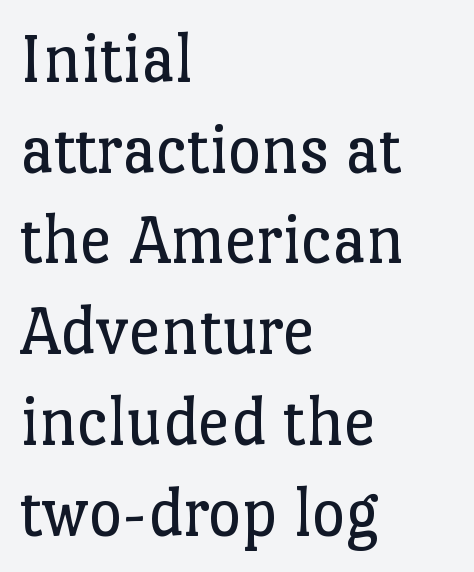
The image shows 72 px regular-weight serif type, upright; set left-aligned, normal line spacing (1.26x), normal letter spacing, not underlined; low stroke contrast and a medium x-height.
